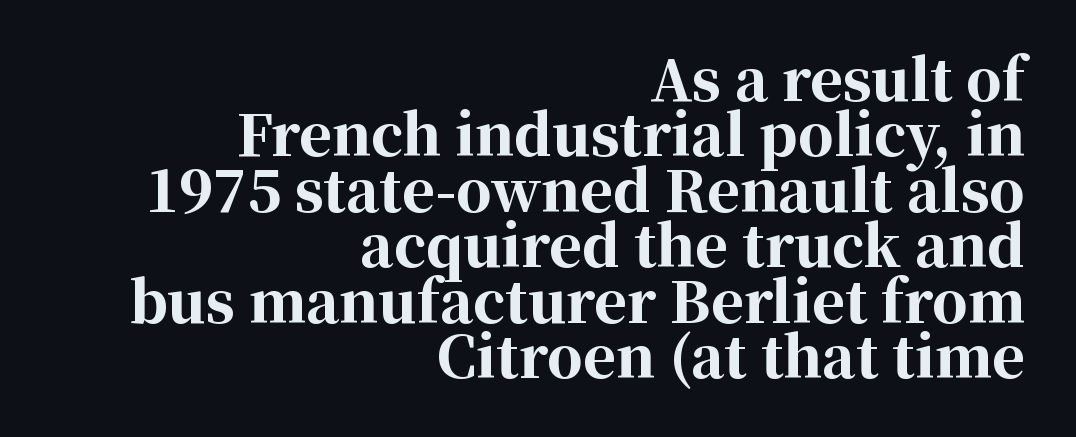
What stands out about the letter spacing? Nothing — it is the standard amount. Notice how descenders almost collide with the ascenders below — that's tight leading. The passage shown is typed in a proportional face where columns would drift. Yep, those are serifs on the letters. This sample uses an upright cut, with every glyph sitting square on the baseline.
